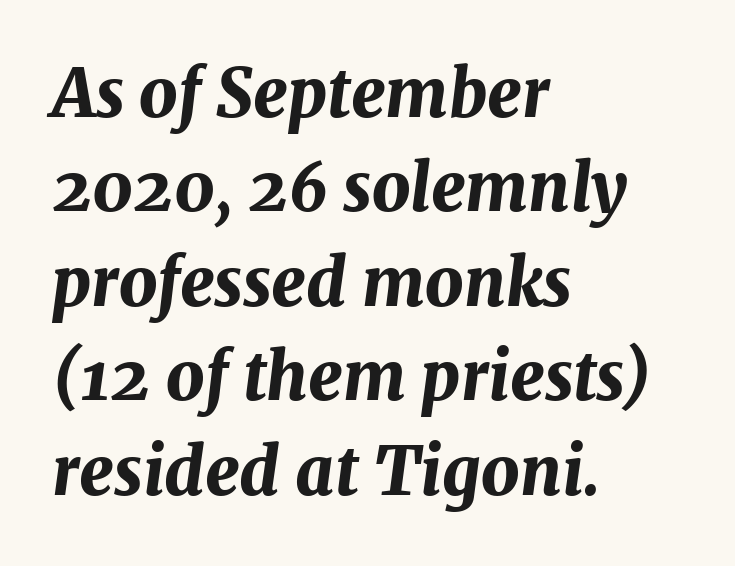
Honestly, there is no underline to notice here at all. A typesetter would call this proportional, since set widths differ per character. Does the weight exceed regular? Yes, all the way to bold. The typography opts for an oblique posture over an upright one. In terms of leading, this rendering sits right in the middle. Compared with a centered layout, this one pins lines to the left instead.
